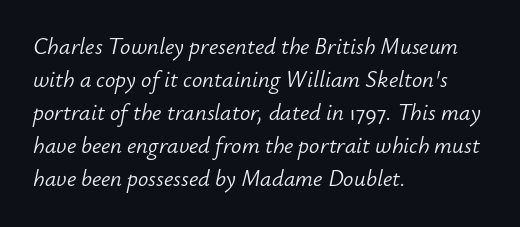
Q: Is the text bold? A: No.
Q: Is the text italic (slanted)? A: Yes, it leans right by about 12 degrees.
Q: Is the text underlined? A: No.
Q: How is the paragraph aligned? A: Left-aligned.
Q: Is the spacing between letters normal or unusually wide? A: Normal.
Q: Is the spacing between lines tight, normal or loose? A: Normal.
